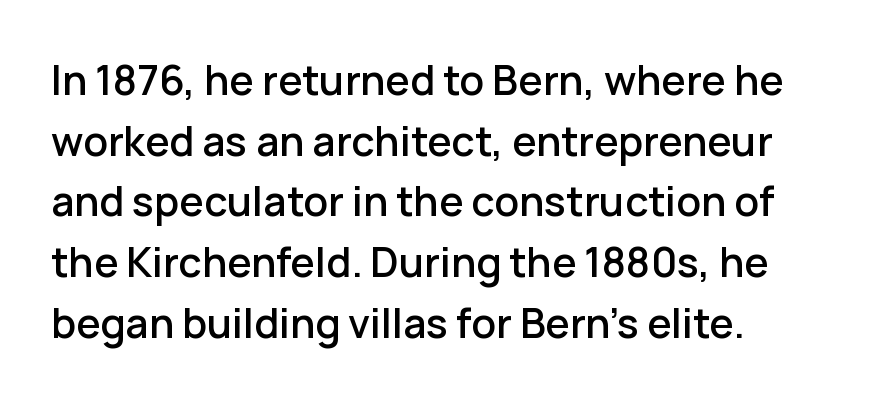
{"serif": "no", "italic": "no", "width": "normal", "stroke_contrast": "low", "x_height": "medium", "monospaced": "no", "underline": "no", "line_spacing": "normal", "line_spacing_ratio": 1.48, "letter_spacing": "normal", "letter_spacing_em": 0.0, "glyph_px": 41}
